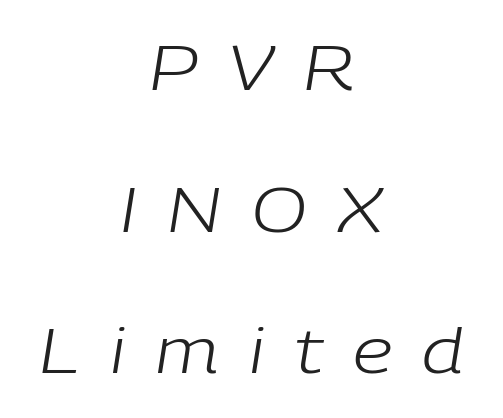
Q: Is the text bold? A: No.
Q: Is the text italic (slanted)? A: Yes, it leans right by about 9 degrees.
Q: Is the text underlined? A: No.
Q: How is the paragraph aligned? A: Centered.
Q: Is the spacing between letters normal or unusually wide? A: Unusually wide.
Q: Is the spacing between lines tight, normal or loose? A: Loose.
Q: Width (condensed, normal, or wide)? A: Normal.
Q: Stroke contrast? A: Low.
Q: x-height? A: Medium.
Q: Monospaced? A: No.
